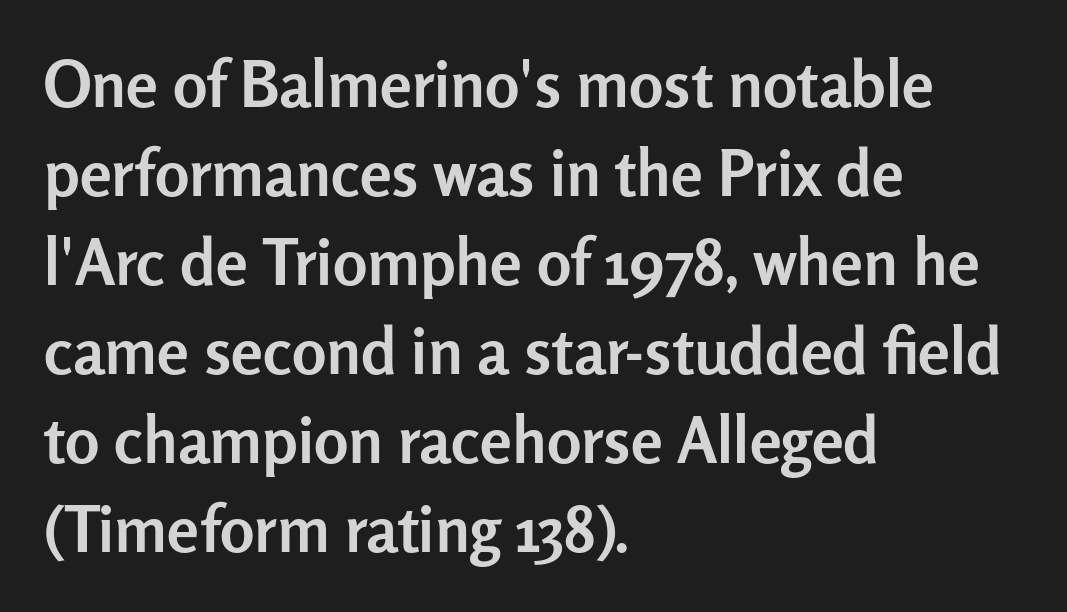
The image shows 64 px semibold sans-serif type, upright; set left-aligned, normal line spacing (1.39x), normal letter spacing, not underlined; low stroke contrast and a medium x-height.
